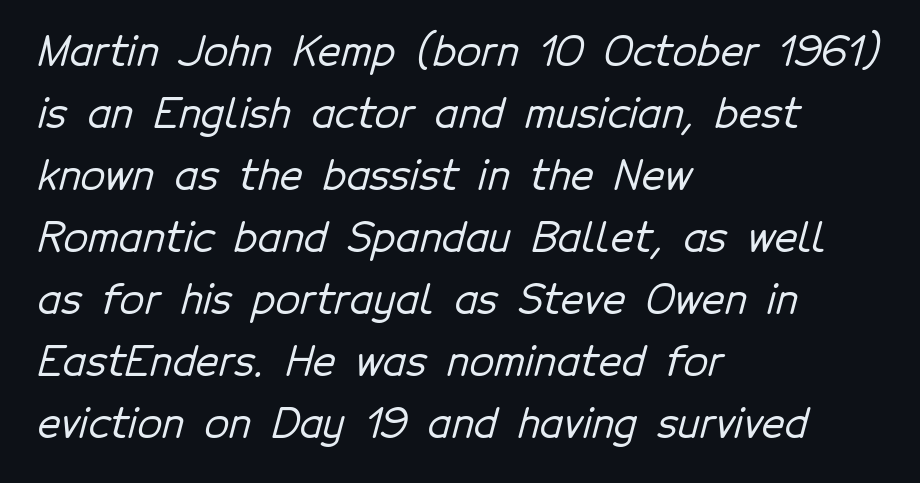
{"serif": "no", "width": "normal", "stroke_contrast": "low", "x_height": "medium", "monospaced": "no", "underline": "no", "align": "left", "line_spacing": "normal", "line_spacing_ratio": 1.55, "letter_spacing": "normal", "letter_spacing_em": 0.0, "glyph_px": 40}
